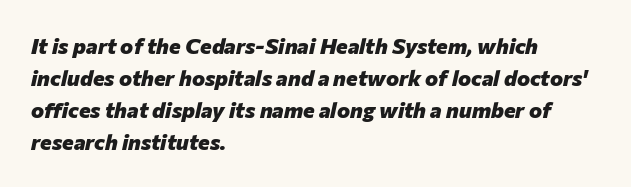
This sample uses an oblique cut, with every glyph tilted off the vertical. Whoever set this chose a conventional vertical rhythm. The passage is arranged the way most books set body copy — flush left. Observe the ordinary spacing: letters are neighbours, not strangers.
